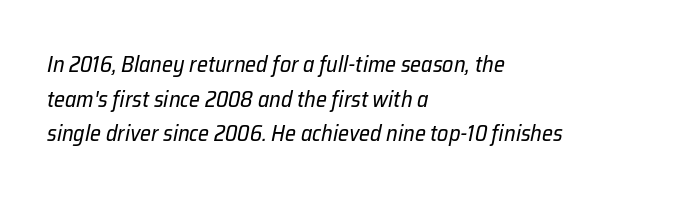
Tall strokes in this sample are angled rather than plumb. The leading is moderate, giving the passage an even texture. Letters rest on an invisible, unmarked baseline. Line starts are locked; line ends wander.
